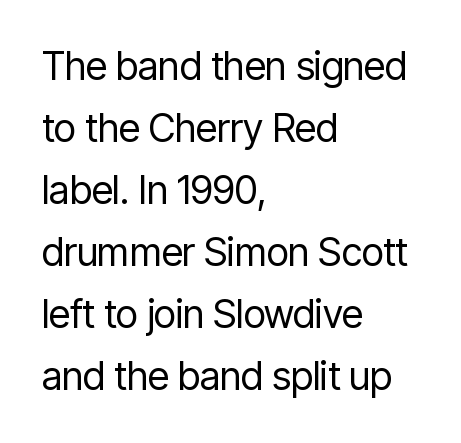
The image shows 39 px regular-weight, condensed sans-serif type, upright; set left-aligned, normal line spacing (1.59x), normal letter spacing, not underlined; low stroke contrast and a medium x-height.
